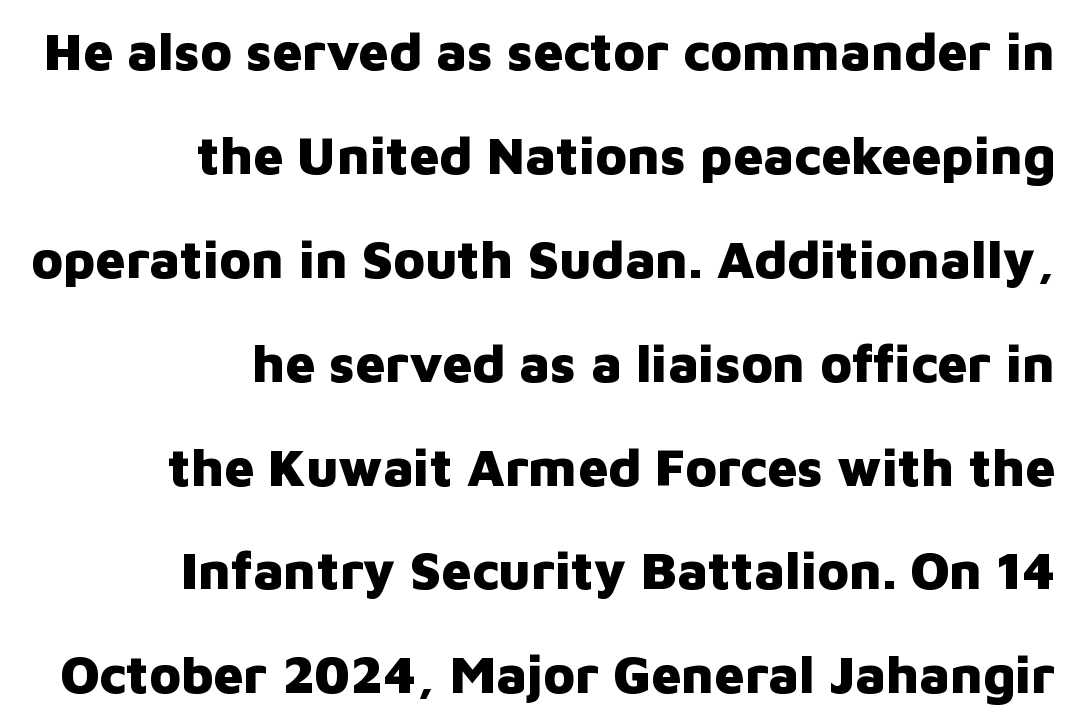
The image shows 53 px heavy sans-serif type, upright; set right-aligned, loose line spacing (1.96x), normal letter spacing, not underlined; low stroke contrast and a medium x-height.
